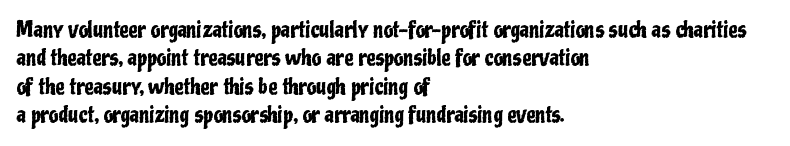
{"italic": "no", "underline": "no", "align": "left", "line_spacing": "normal", "line_spacing_ratio": 1.35, "letter_spacing": "normal", "letter_spacing_em": 0.0, "glyph_px": 21}
